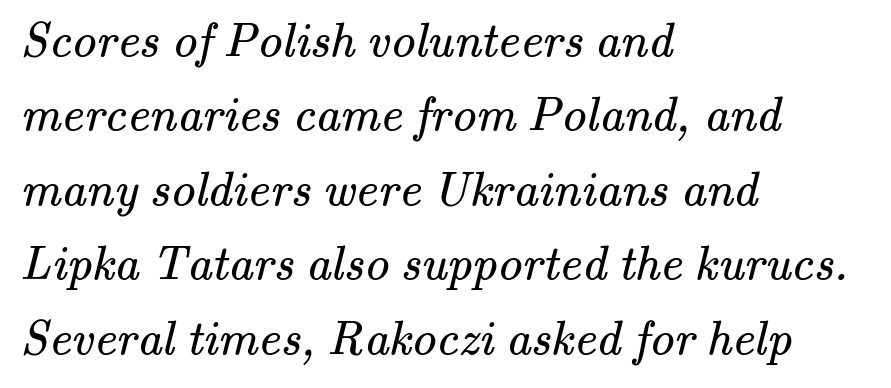
Q: Is the text bold? A: No.
Q: Is the typeface a serif or a sans-serif typeface? A: Serif.
Q: Is the text underlined? A: No.
Q: How is the paragraph aligned? A: Left-aligned.
Q: Is the spacing between letters normal or unusually wide? A: Normal.
Q: Is the spacing between lines tight, normal or loose? A: Normal.
Q: Width (condensed, normal, or wide)? A: Normal.
Q: Stroke contrast? A: Medium.
Q: x-height? A: Small.
Q: Monospaced? A: No.
